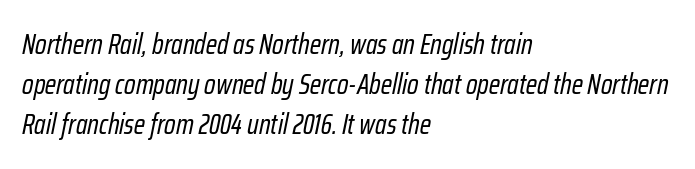
The image shows 28 px regular-weight, condensed type, italic (leaning right); set left-aligned, normal line spacing (1.42x), normal letter spacing, not underlined; low stroke contrast and a medium x-height.
